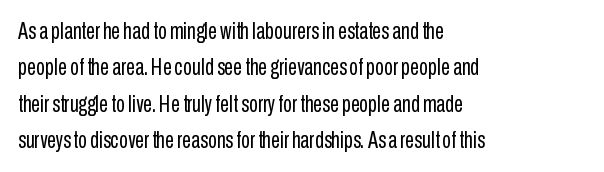
Compared with typical paragraphs, the rows here are spaced about the same. The letterforms sit at book weight or below. Ascenders rise straight up at ninety degrees. The lines are quadded left. Check the space under the baseline: it is left empty. Tracking value appears to be zero — textbook default spacing.
